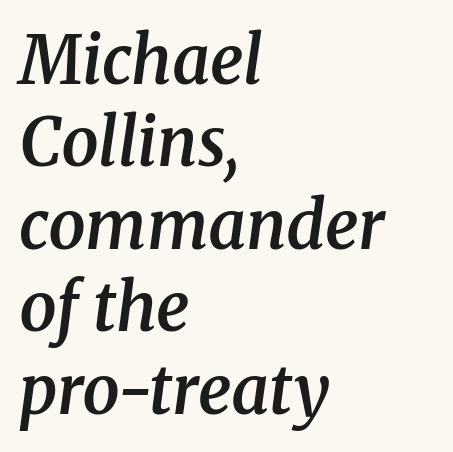
Q: Is the text bold? A: Semi-bold.
Q: Is the text italic (slanted)? A: Yes, it leans right by about 8 degrees.
Q: Is the typeface a serif or a sans-serif typeface? A: Serif.
Q: Is the text underlined? A: No.
Q: How is the paragraph aligned? A: Left-aligned.
Q: Is the spacing between letters normal or unusually wide? A: Normal.
Q: Is the spacing between lines tight, normal or loose? A: Normal.
Q: Width (condensed, normal, or wide)? A: Normal.
Q: Stroke contrast? A: Medium.
Q: x-height? A: Medium.
Q: Monospaced? A: No.
